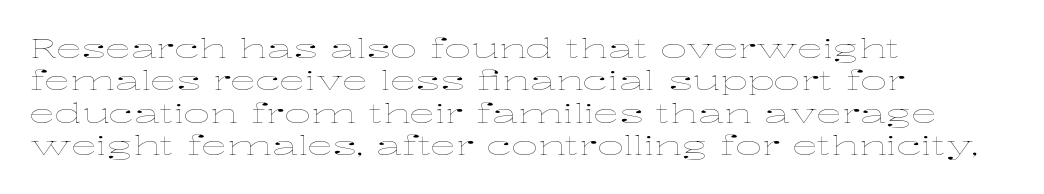
The image shows 26 px text type, upright; set left-aligned, normal line spacing (1.25x), normal letter spacing, not underlined.
